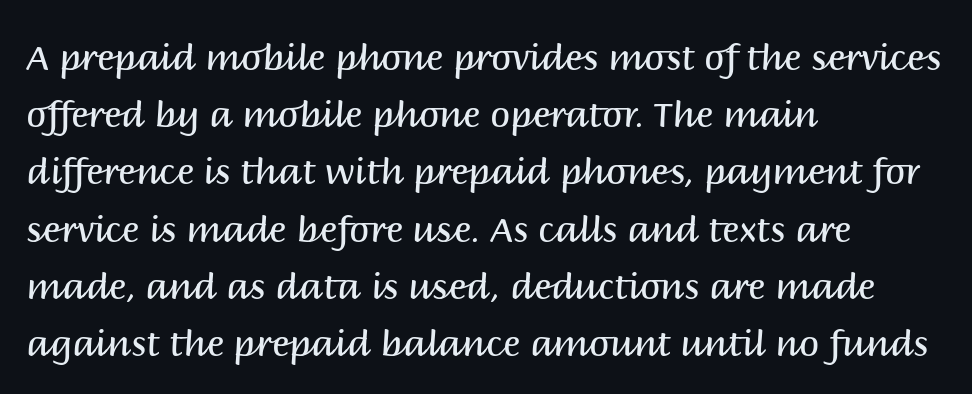
The image shows 36 px regular-weight sans-serif type; set left-aligned, normal line spacing (1.59x), normal letter spacing, not underlined; medium stroke contrast and a large x-height.
